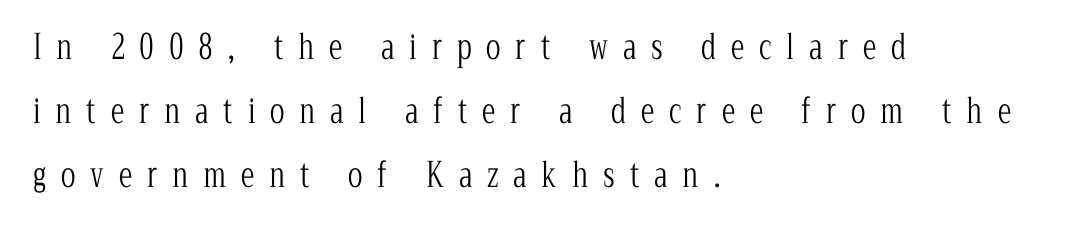
The image shows 34 px light, condensed serif type, upright; set left-aligned, line spacing 1.88x, unusually wide letter spacing (+0.44 em), not underlined; low stroke contrast and a medium x-height.
